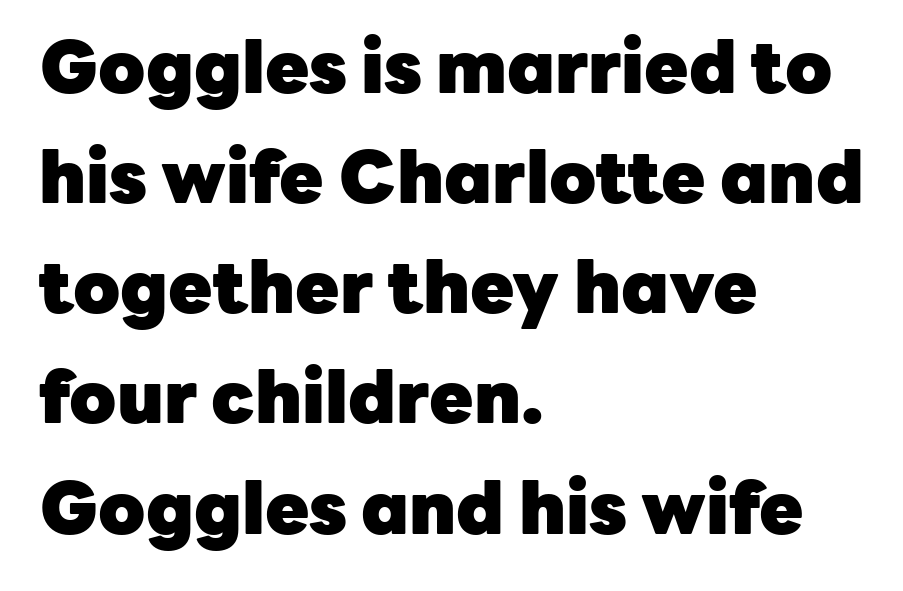
Q: Is the text bold? A: Yes.
Q: Is the text italic (slanted)? A: No, it is upright.
Q: Is the typeface a serif or a sans-serif typeface? A: Sans-serif.
Q: Is the text underlined? A: No.
Q: How is the paragraph aligned? A: Left-aligned.
Q: Is the spacing between letters normal or unusually wide? A: Normal.
Q: Is the spacing between lines tight, normal or loose? A: Normal.
Q: Width (condensed, normal, or wide)? A: Normal.
Q: Stroke contrast? A: Low.
Q: x-height? A: Medium.
Q: Monospaced? A: No.
